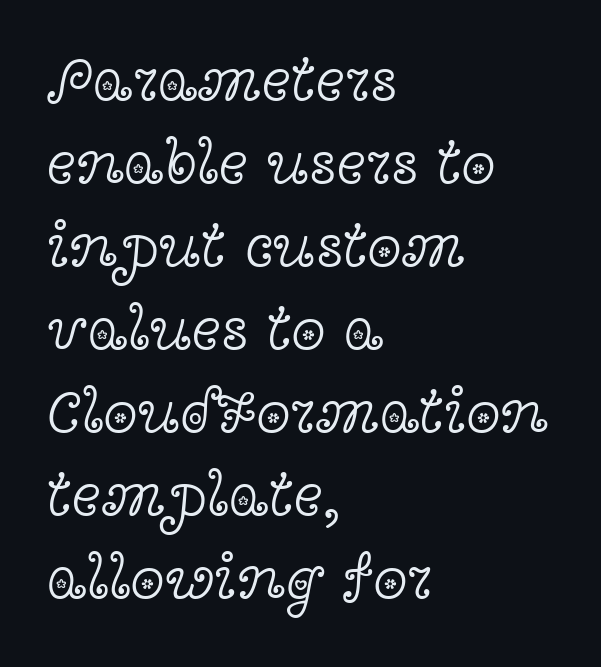
Glance below the letters and you will spot only blank space. Weight: not bold — regular or lighter. Does the type have serifs? Yes, each stem ends in a small foot.
